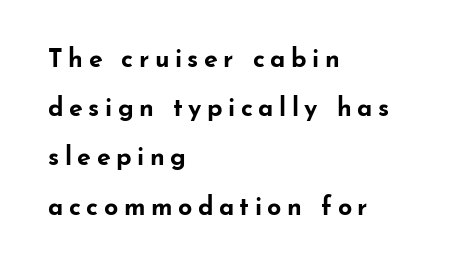
{"italic": "no", "bold": "yes", "underline": "no", "align": "left", "line_spacing": "loose", "line_spacing_ratio": 1.97, "letter_spacing": "wide", "letter_spacing_em": 0.22, "glyph_px": 25}
